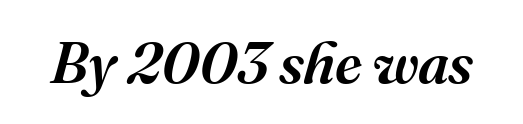
Q: Is the text italic (slanted)? A: Yes, it leans right by about 16 degrees.
Q: Is the typeface a serif or a sans-serif typeface? A: Serif.
Q: Is the text underlined? A: No.
Q: Is the spacing between letters normal or unusually wide? A: Normal.
Q: Width (condensed, normal, or wide)? A: Normal.
Q: Stroke contrast? A: Medium.
Q: x-height? A: Medium.
Q: Monospaced? A: No.
